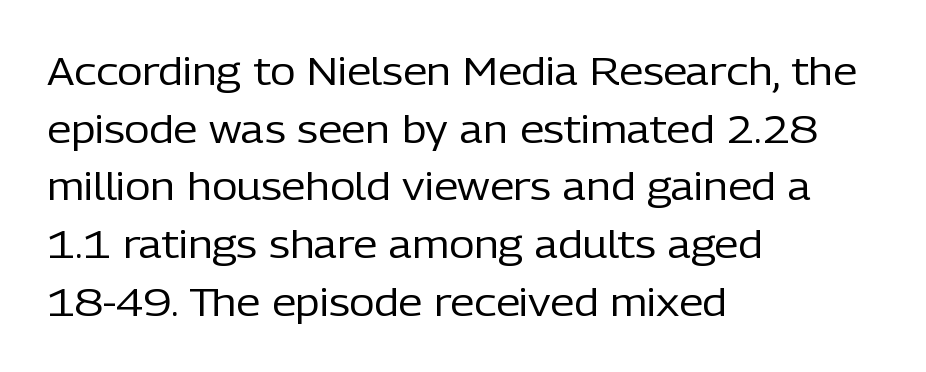
{"serif": "no", "italic": "no", "bold": "no", "weight": "regular", "width": "normal", "stroke_contrast": "low", "x_height": "medium", "monospaced": "no", "underline": "no", "align": "left", "line_spacing": "normal", "line_spacing_ratio": 1.48, "letter_spacing": "normal", "letter_spacing_em": 0.0, "glyph_px": 39}
